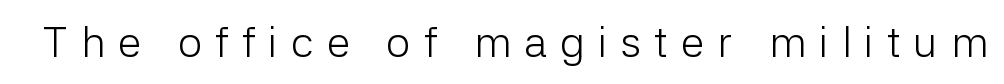
{"serif": "no", "italic": "no", "bold": "no", "weight": "light", "width": "normal", "stroke_contrast": "low", "x_height": "medium", "monospaced": "no", "underline": "no", "letter_spacing": "wide", "letter_spacing_em": 0.3, "glyph_px": 43}
